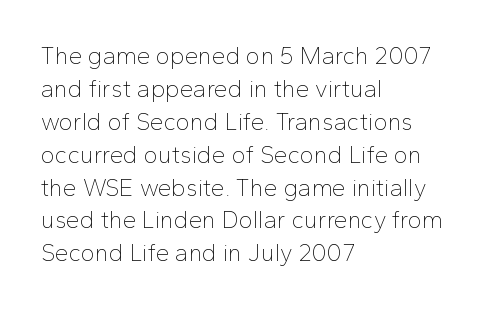
{"italic": "no", "bold": "no", "underline": "no", "align": "left", "line_spacing": "normal", "line_spacing_ratio": 1.37, "letter_spacing": "normal", "letter_spacing_em": 0.0, "glyph_px": 24}
